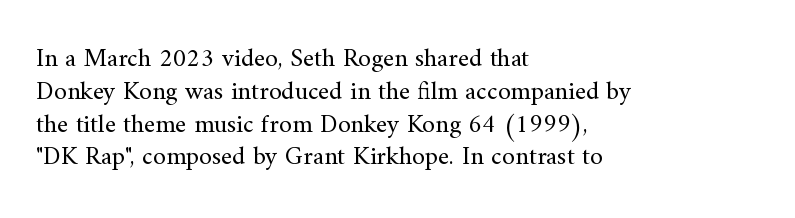
{"italic": "no", "bold": "no", "underline": "no", "align": "left", "line_spacing": "normal", "line_spacing_ratio": 1.26, "letter_spacing": "normal", "letter_spacing_em": 0.0, "glyph_px": 26}
